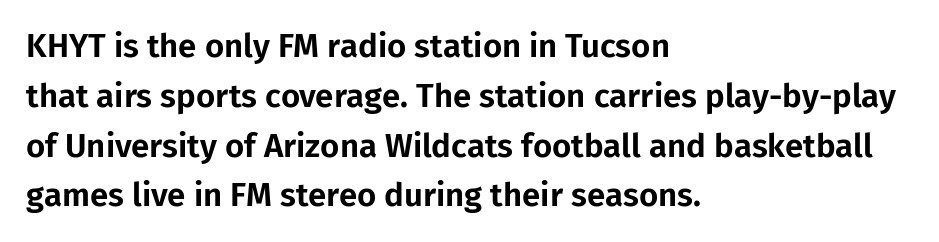
The image shows 33 px sans-serif type, upright; set left-aligned, normal line spacing (1.51x), normal letter spacing, not underlined; low stroke contrast and a medium x-height.
